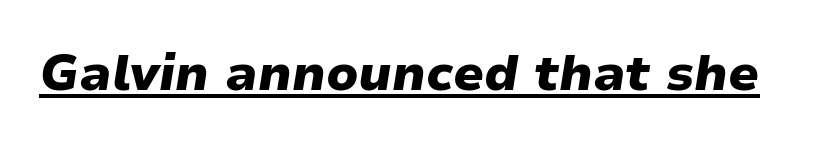
Q: Is the text bold? A: Yes.
Q: Is the text italic (slanted)? A: Yes, it leans right by about 9 degrees.
Q: Is the text underlined? A: Yes.
Q: Is the spacing between letters normal or unusually wide? A: Normal.
Q: Width (condensed, normal, or wide)? A: Normal.
Q: Stroke contrast? A: Low.
Q: x-height? A: Medium.
Q: Monospaced? A: No.
